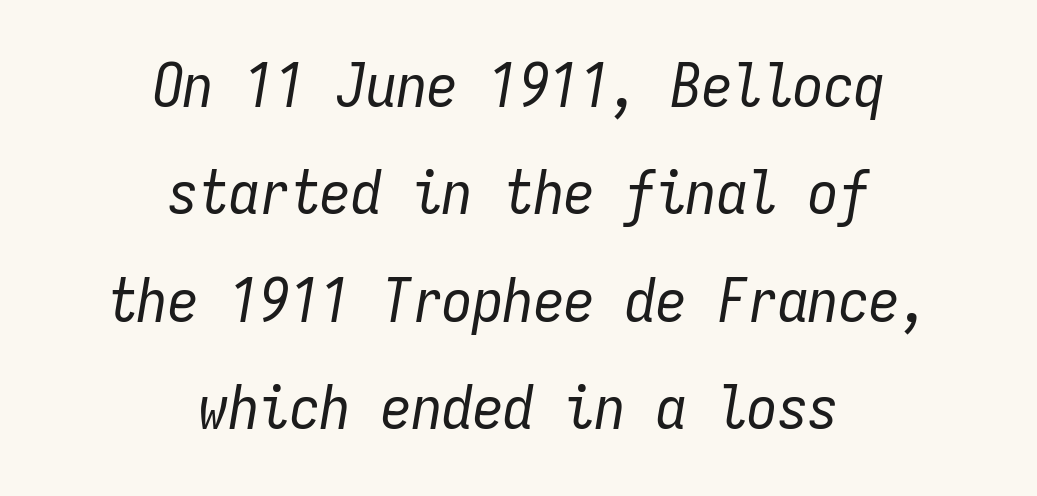
{"italic": "yes", "lean": "right", "slant_degrees": 9, "bold": "no", "weight": "regular", "width": "condensed", "stroke_contrast": "low", "x_height": "medium", "monospaced": "yes", "underline": "no", "align": "center", "line_spacing_ratio": 1.76, "letter_spacing": "normal", "letter_spacing_em": 0.0, "glyph_px": 61}
